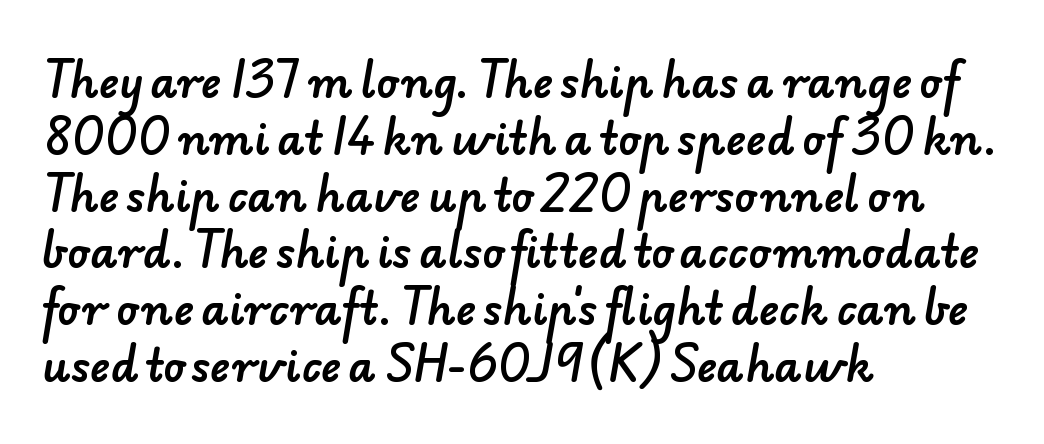
{"serif": "no", "width": "normal", "stroke_contrast": "low", "x_height": "small", "monospaced": "no", "underline": "no", "align": "left", "line_spacing": "normal", "line_spacing_ratio": 1.32, "letter_spacing": "normal", "letter_spacing_em": 0.0, "glyph_px": 43}
